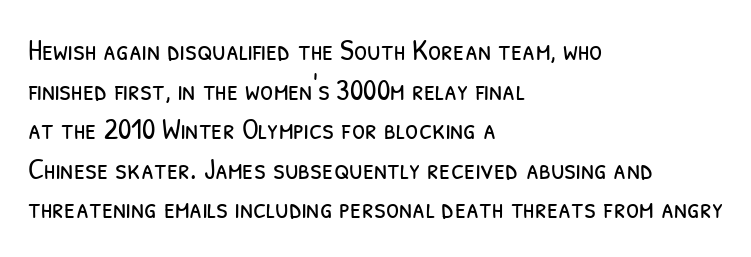
Q: Is the text bold? A: No.
Q: Is the typeface a serif or a sans-serif typeface? A: Sans-serif.
Q: Is the text underlined? A: No.
Q: How is the paragraph aligned? A: Left-aligned.
Q: Is the spacing between letters normal or unusually wide? A: Normal.
Q: Is the spacing between lines tight, normal or loose? A: Normal.
Q: Width (condensed, normal, or wide)? A: Condensed.
Q: Stroke contrast? A: Low.
Q: x-height? A: Medium.
Q: Monospaced? A: No.
